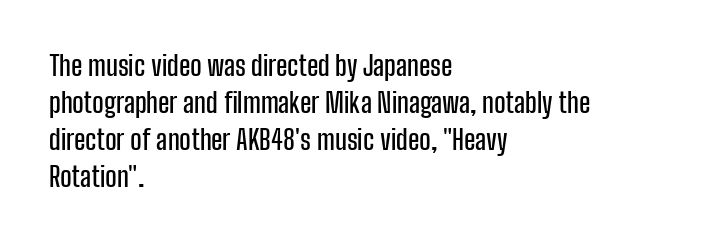
The image shows 27 px text type, upright; set left-aligned, normal line spacing (1.37x), normal letter spacing, not underlined.
